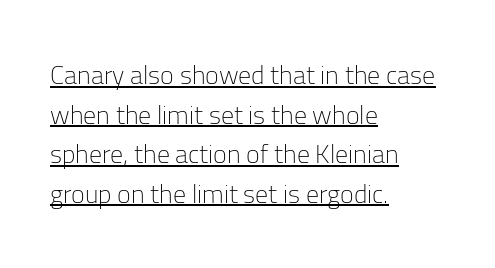
The image shows 26 px text type, upright; set left-aligned, normal line spacing (1.52x), normal letter spacing, underlined.
